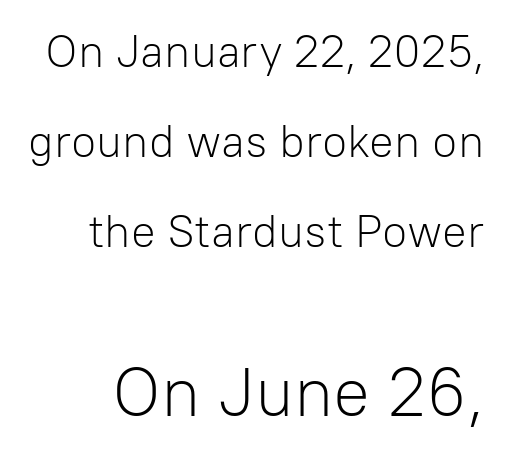
The image shows 69 px light sans-serif type, upright; set loose line spacing (1.96x), normal letter spacing, not underlined; the second (bottom) block is 1.5x larger; low stroke contrast and a medium x-height.
